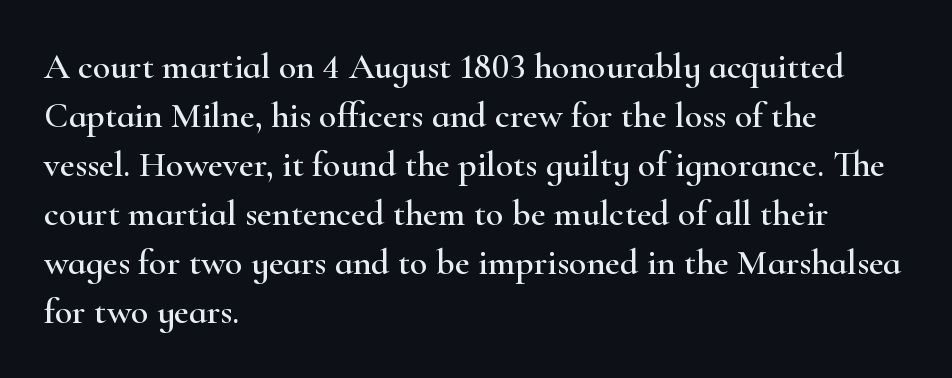
{"serif": "yes", "italic": "no", "width": "wide", "stroke_contrast": "high", "x_height": "small", "monospaced": "no", "underline": "no", "align": "left", "line_spacing": "normal", "line_spacing_ratio": 1.36, "letter_spacing": "normal", "letter_spacing_em": 0.0, "glyph_px": 36}
